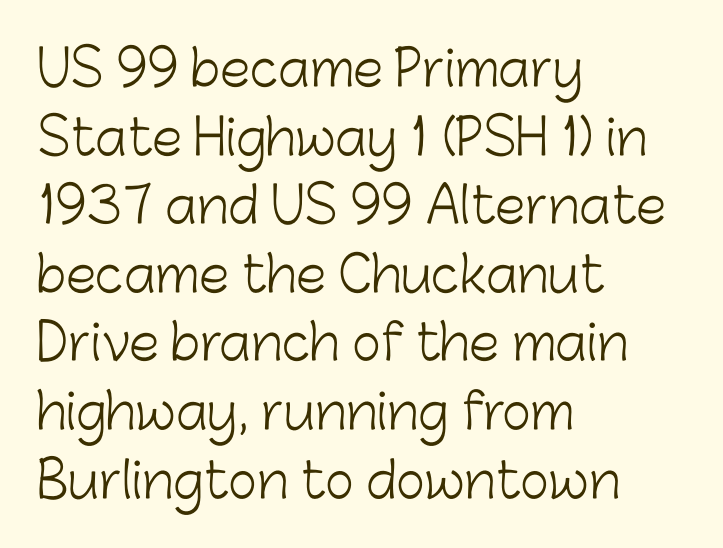
The image shows 49 px light sans-serif type, upright; set left-aligned, normal line spacing (1.4x), normal letter spacing, not underlined; low stroke contrast and a medium x-height.
